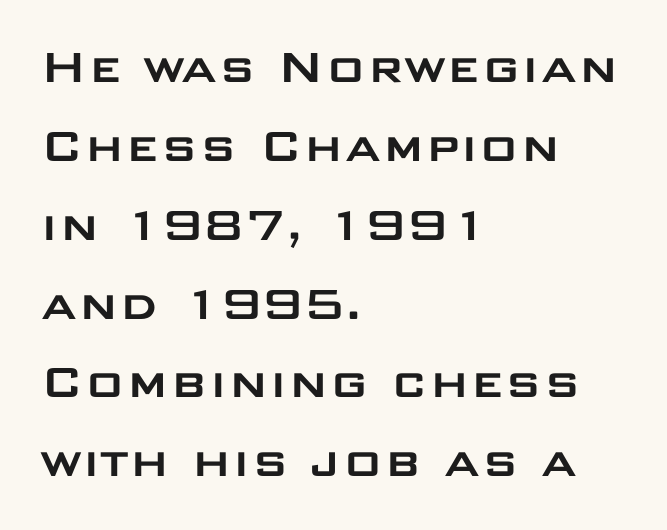
{"serif": "no", "italic": "no", "width": "wide", "stroke_contrast": "low", "x_height": "large", "monospaced": "no", "underline": "no", "align": "left", "line_spacing": "normal", "line_spacing_ratio": 1.46, "letter_spacing": "normal", "letter_spacing_em": 0.0, "glyph_px": 54}
